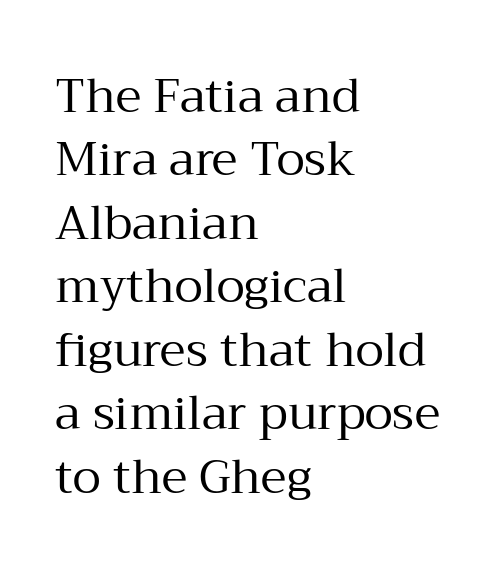
{"serif": "yes", "italic": "no", "bold": "no", "weight": "regular", "width": "normal", "stroke_contrast": "medium", "x_height": "medium", "monospaced": "no", "underline": "no", "align": "left", "line_spacing": "normal", "line_spacing_ratio": 1.35, "letter_spacing": "normal", "letter_spacing_em": 0.0, "glyph_px": 47}
